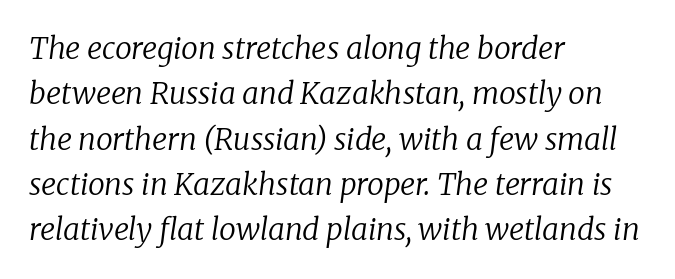
The image shows 30 px regular-weight serif type, italic (leaning right); set left-aligned, normal line spacing (1.51x), normal letter spacing, not underlined; low stroke contrast and a medium x-height.
